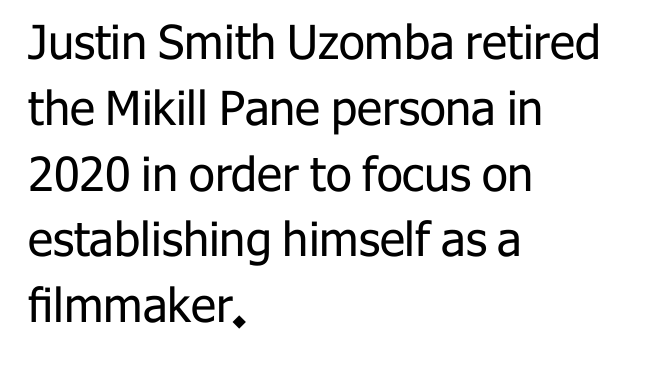
The image shows 47 px regular-weight sans-serif type, upright; set left-aligned, normal line spacing (1.4x), normal letter spacing, not underlined; low stroke contrast and a medium x-height.
